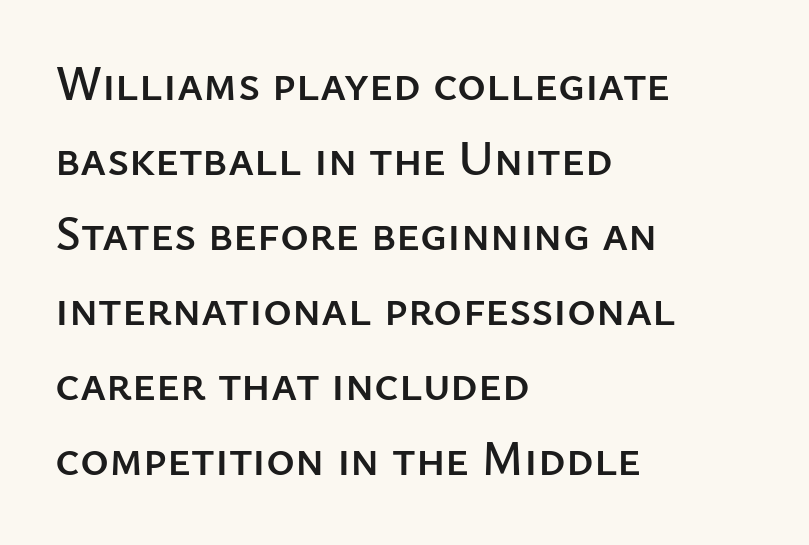
The image shows 49 px sans-serif type, upright; set left-aligned, normal line spacing (1.53x), normal letter spacing, not underlined; low stroke contrast and a medium x-height.
